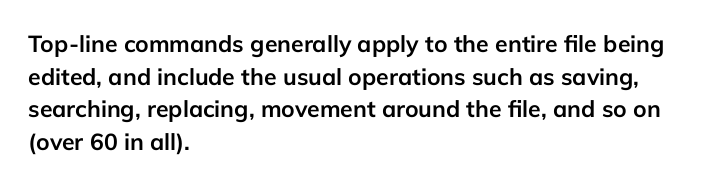
{"italic": "no", "bold": "yes", "underline": "no", "align": "left", "line_spacing": "normal", "line_spacing_ratio": 1.42, "letter_spacing": "normal", "letter_spacing_em": 0.0, "glyph_px": 23}
